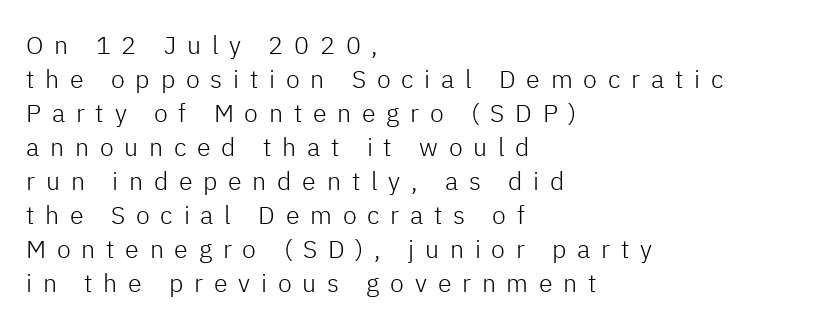
{"italic": "no", "bold": "no", "underline": "no", "align": "left", "line_spacing": "normal", "line_spacing_ratio": 1.36, "letter_spacing": "wide", "letter_spacing_em": 0.43, "glyph_px": 25}
